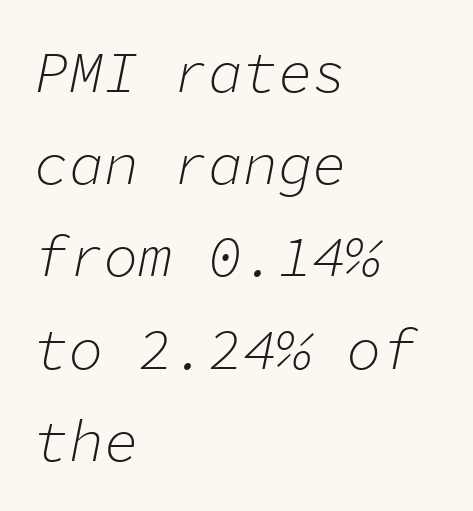
Q: Is the text bold? A: No.
Q: Is the text italic (slanted)? A: Yes, it leans right by about 11 degrees.
Q: Is the text underlined? A: No.
Q: How is the paragraph aligned? A: Left-aligned.
Q: Is the spacing between letters normal or unusually wide? A: Normal.
Q: Is the spacing between lines tight, normal or loose? A: Normal.
Q: Width (condensed, normal, or wide)? A: Normal.
Q: Stroke contrast? A: Low.
Q: x-height? A: Medium.
Q: Monospaced? A: Yes.
